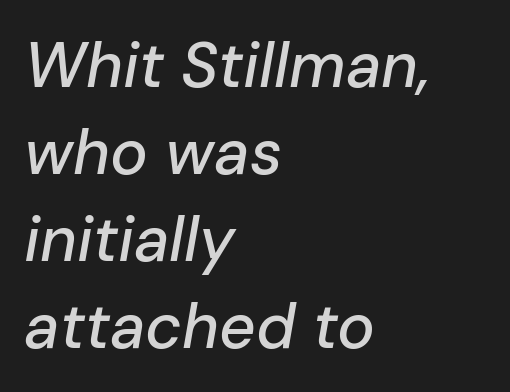
The font's italic variant was chosen for this text. Nobody drew a line under any word here. The passage shown has conventional tracking throughout. Casual observation: everything's shoved over to the left. The block of text has a typical density, with ordinary space between rows. Looks like regular typesetting: each glyph gets only the width it needs.
